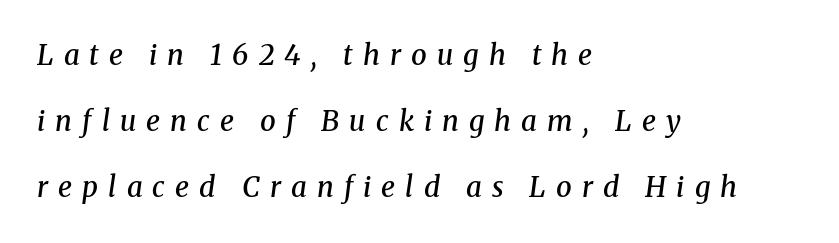
The image shows 28 px semibold serif type, italic (leaning right); set left-aligned, loose line spacing (2.36x), unusually wide letter spacing (+0.36 em), not underlined; medium stroke contrast and a medium x-height.
